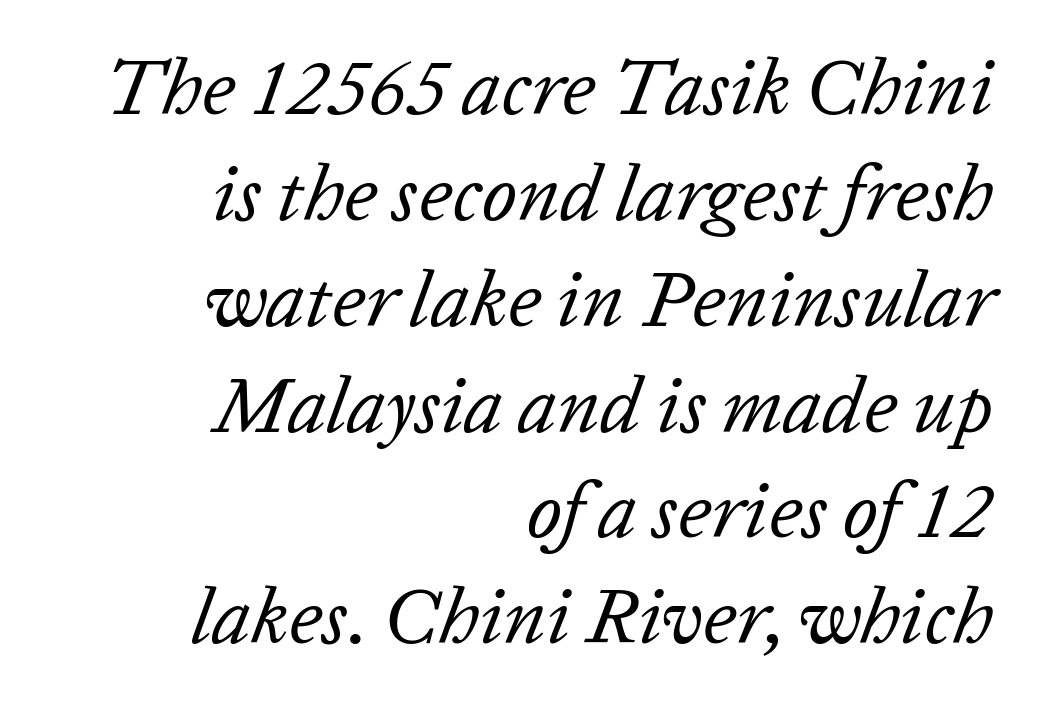
Q: Is the text bold? A: No.
Q: Is the text italic (slanted)? A: Yes, it leans right by about 20 degrees.
Q: Is the text underlined? A: No.
Q: How is the paragraph aligned? A: Right-aligned.
Q: Is the spacing between letters normal or unusually wide? A: Normal.
Q: Is the spacing between lines tight, normal or loose? A: Normal.
Q: Width (condensed, normal, or wide)? A: Normal.
Q: Stroke contrast? A: Low.
Q: x-height? A: Medium.
Q: Monospaced? A: No.
